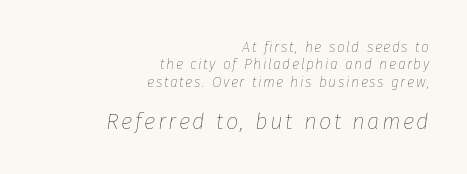
The glyphs are unaccompanied by any horizontal stroke below them. Quick note: italic. Casual observation: everything's shoved over to the right. The letters in the lower block stand taller than those in the block above.
